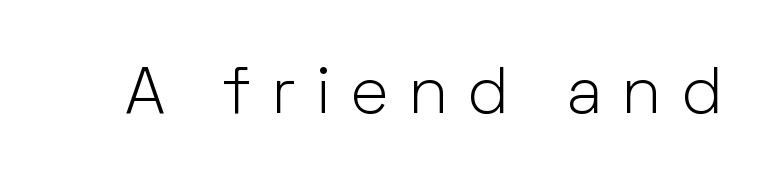
Look at the tracking — it's clearly loosened, letters drifting apart. Honestly, there is no underline to notice here at all. Check where the strokes stop: nothing finishes them off — pure sans. Ordinary non-slanted type is in use. A typesetter would call this proportional, since set widths differ per character. Stroke thickness stays within the range of a standard reading face or lighter.
